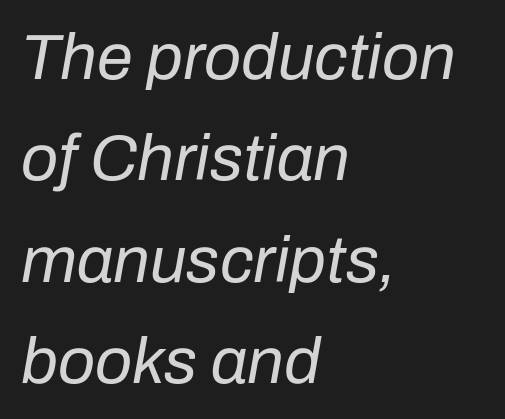
{"italic": "yes", "lean": "right", "slant_degrees": 10, "bold": "no", "weight": "regular", "width": "normal", "stroke_contrast": "low", "x_height": "medium", "monospaced": "no", "underline": "no", "align": "left", "line_spacing": "normal", "line_spacing_ratio": 1.56, "letter_spacing": "normal", "letter_spacing_em": 0.0, "glyph_px": 65}
